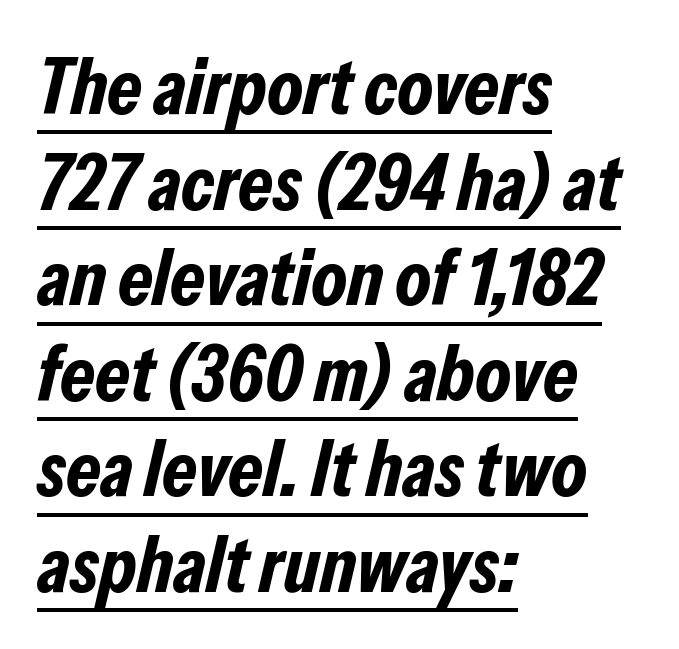
{"italic": "yes", "lean": "right", "slant_degrees": 13, "bold": "yes", "weight": "bold", "width": "condensed", "stroke_contrast": "low", "x_height": "medium", "monospaced": "no", "underline": "yes", "align": "left", "line_spacing_ratio": 1.21, "letter_spacing": "normal", "letter_spacing_em": 0.0, "glyph_px": 79}
